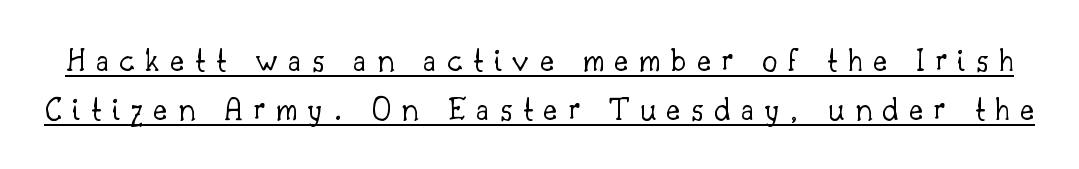
{"italic": "no", "bold": "no", "weight": "light", "width": "normal", "stroke_contrast": "low", "x_height": "small", "monospaced": "no", "underline": "yes", "line_spacing": "normal", "line_spacing_ratio": 1.45, "letter_spacing": "wide", "letter_spacing_em": 0.3, "glyph_px": 34}
